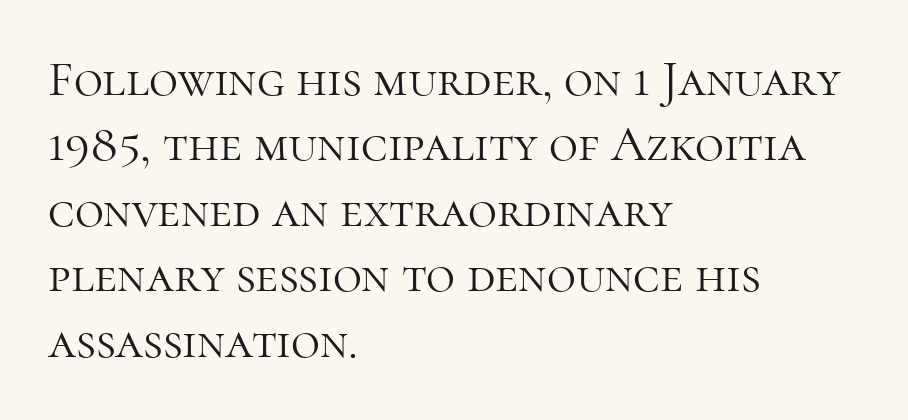
{"serif": "yes", "italic": "no", "bold": "no", "weight": "light", "width": "normal", "stroke_contrast": "high", "x_height": "medium", "monospaced": "no", "underline": "no", "align": "left", "line_spacing": "normal", "line_spacing_ratio": 1.31, "letter_spacing": "normal", "letter_spacing_em": 0.0, "glyph_px": 50}
